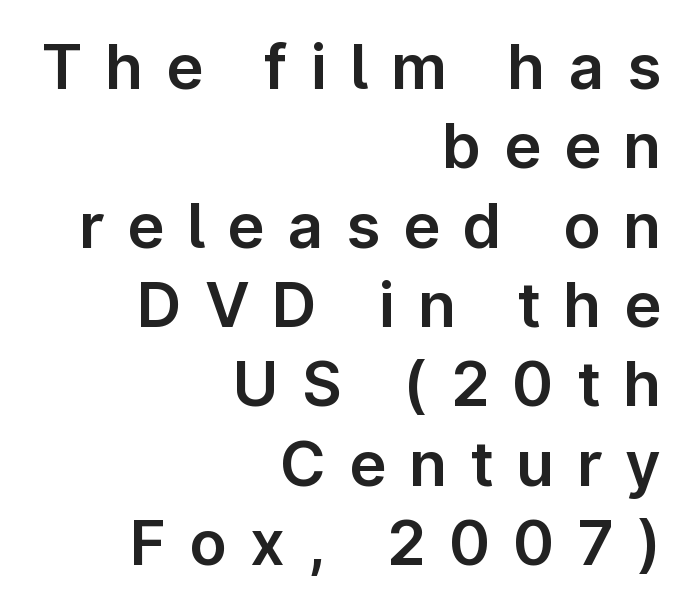
Q: Is the text italic (slanted)? A: No, it is upright.
Q: Is the typeface a serif or a sans-serif typeface? A: Sans-serif.
Q: Is the text underlined? A: No.
Q: How is the paragraph aligned? A: Right-aligned.
Q: Is the spacing between letters normal or unusually wide? A: Unusually wide.
Q: Is the spacing between lines tight, normal or loose? A: Normal.
Q: Width (condensed, normal, or wide)? A: Normal.
Q: Stroke contrast? A: Low.
Q: x-height? A: Medium.
Q: Monospaced? A: No.
